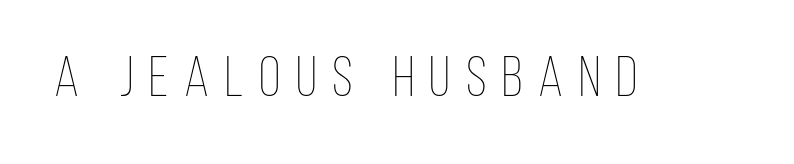
Q: Is the text bold? A: No.
Q: Is the text italic (slanted)? A: No, it is upright.
Q: Is the text underlined? A: No.
Q: Is the spacing between letters normal or unusually wide? A: Unusually wide.
Q: Width (condensed, normal, or wide)? A: Condensed.
Q: Stroke contrast? A: Low.
Q: x-height? A: Large.
Q: Monospaced? A: No.
